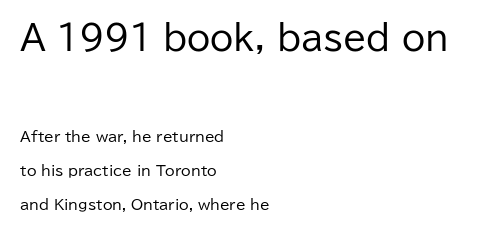
The image shows 34 px regular-weight sans-serif type, upright; set left-aligned, loose line spacing (2.41x), normal letter spacing, not underlined; the first (top) block is 2.43x larger; low stroke contrast and a medium x-height.
